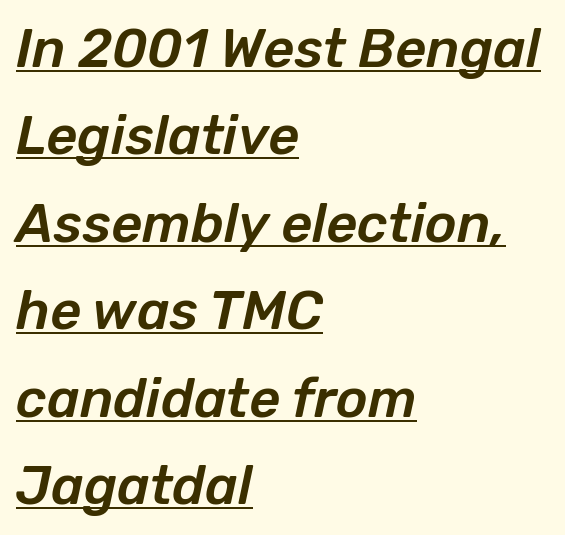
Q: Is the text italic (slanted)? A: Yes, it leans right by about 12 degrees.
Q: Is the text underlined? A: Yes.
Q: How is the paragraph aligned? A: Left-aligned.
Q: Is the spacing between letters normal or unusually wide? A: Normal.
Q: Is the spacing between lines tight, normal or loose? A: Normal.
Q: Width (condensed, normal, or wide)? A: Normal.
Q: Stroke contrast? A: Low.
Q: x-height? A: Medium.
Q: Monospaced? A: No.
